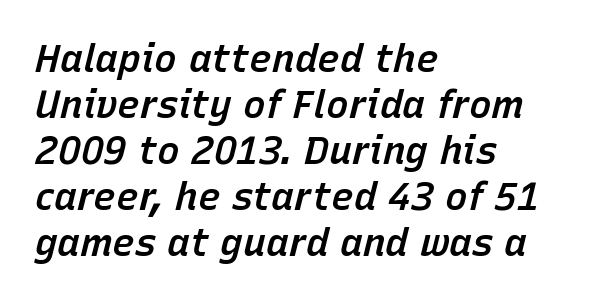
Q: Is the text bold? A: Semi-bold.
Q: Is the text italic (slanted)? A: Yes, it leans right by about 15 degrees.
Q: Is the text underlined? A: No.
Q: How is the paragraph aligned? A: Left-aligned.
Q: Is the spacing between letters normal or unusually wide? A: Normal.
Q: Width (condensed, normal, or wide)? A: Normal.
Q: Stroke contrast? A: Low.
Q: x-height? A: Medium.
Q: Monospaced? A: No.
